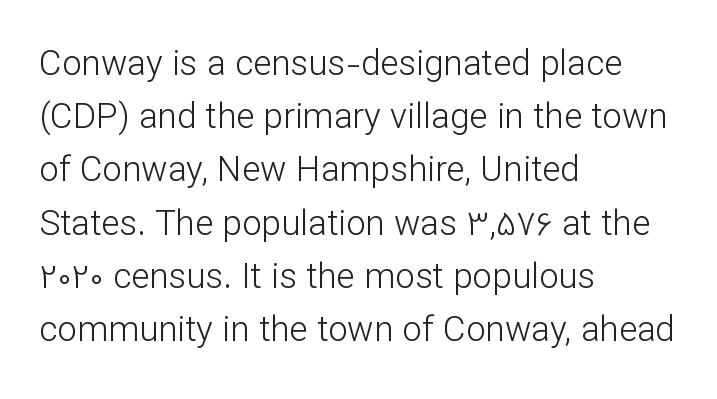
The image shows 35 px light sans-serif type, upright; set left-aligned, normal line spacing (1.52x), normal letter spacing, not underlined; low stroke contrast and a medium x-height.
